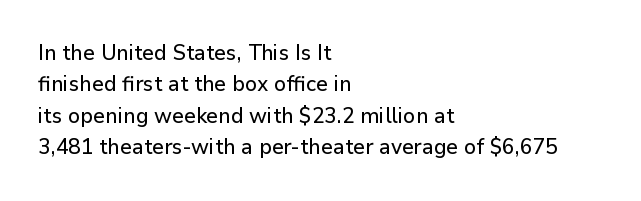
The image shows 21 px text type, upright; set left-aligned, normal line spacing (1.5x), normal letter spacing, not underlined.
